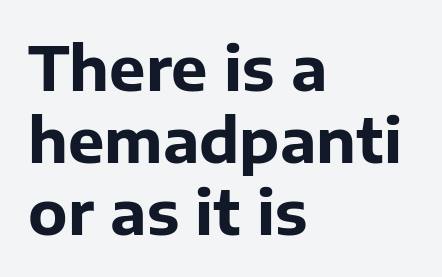
Horizontally, the lines are justified to the leading edge only. What kind of face is this? One without serifs — a sans. The passage shown is typed in a proportional face where columns would drift. Any mark beneath the type? The region is blank. The face used here has the dense, thick strokes of a bold.
